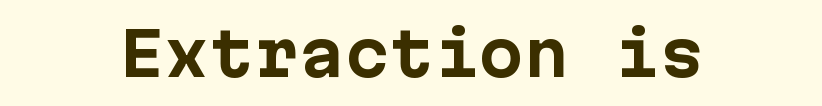
Short and long lines alike share a common midpoint. The string is rendered with underlining switched off. On the weight axis this lands at bold, roughly 700. This is the regular roman posture of the typeface. Nothing sits at the stroke ends, so this counts as sans-serif.
